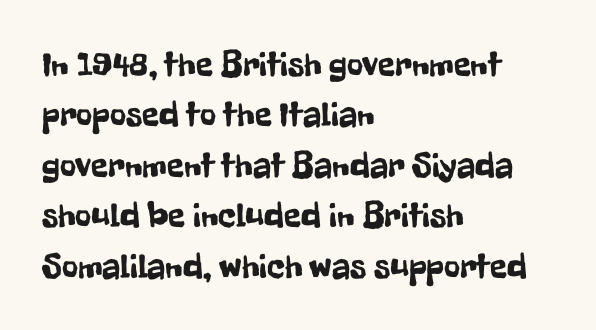
{"serif": "no", "italic": "no", "width": "condensed", "stroke_contrast": "low", "x_height": "medium", "monospaced": "no", "underline": "no", "align": "left", "line_spacing": "normal", "line_spacing_ratio": 1.44, "letter_spacing": "normal", "letter_spacing_em": 0.0, "glyph_px": 35}
